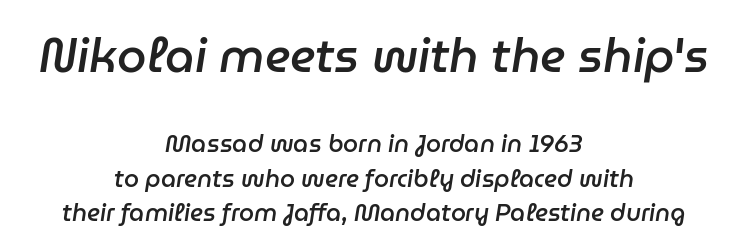
The image shows 47 px semibold type, italic (leaning right); set centered, normal line spacing (1.45x), normal letter spacing, not underlined; the first (top) block is 1.96x larger; low stroke contrast and a medium x-height.
